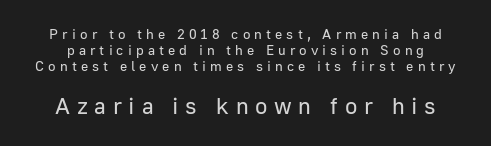
Q: Is the text bold? A: No.
Q: Is the text italic (slanted)? A: No, it is upright.
Q: Is the text underlined? A: No.
Q: Is the spacing between letters normal or unusually wide? A: Unusually wide.
Q: Is the spacing between lines tight, normal or loose? A: Tight.
Q: Which block of text is set in a larger size, the first (top) or the second (bottom)? A: The second (bottom) one.
